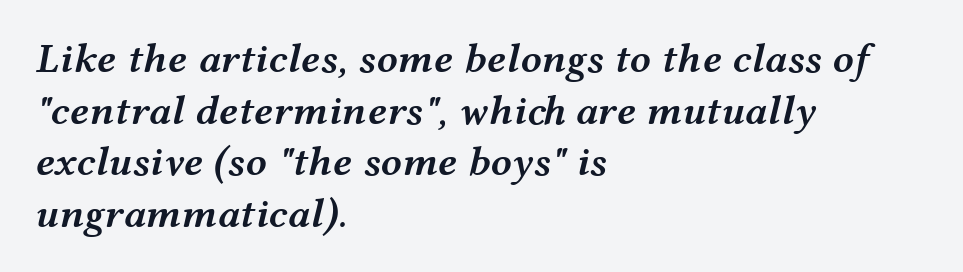
The image shows 42 px semibold, wide type, italic (leaning right); set left-aligned, line spacing 1.23x, normal letter spacing, not underlined; medium stroke contrast and a medium x-height.
